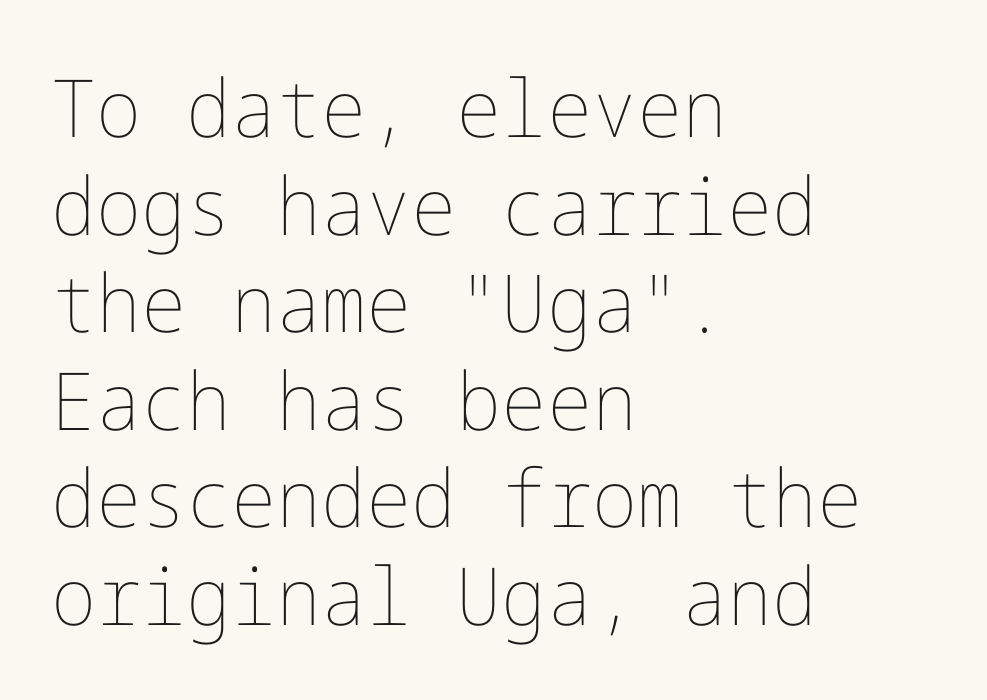
Q: Is the text bold? A: No.
Q: Is the text italic (slanted)? A: No, it is upright.
Q: Is the text underlined? A: No.
Q: How is the paragraph aligned? A: Left-aligned.
Q: Is the spacing between letters normal or unusually wide? A: Normal.
Q: Width (condensed, normal, or wide)? A: Normal.
Q: Stroke contrast? A: Low.
Q: x-height? A: Medium.
